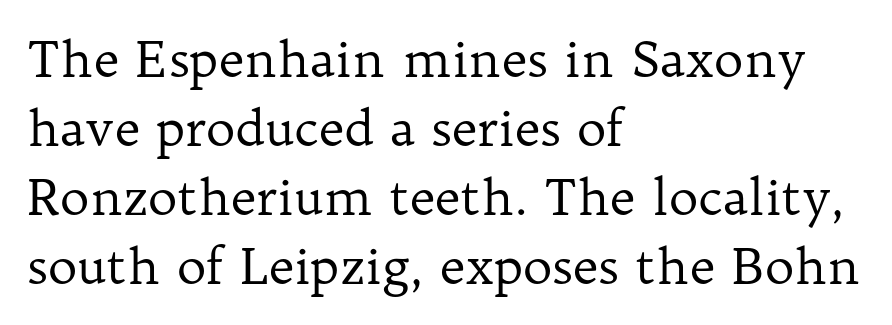
{"serif": "yes", "italic": "no", "bold": "no", "weight": "regular", "width": "normal", "stroke_contrast": "low", "x_height": "medium", "monospaced": "no", "underline": "no", "align": "left", "line_spacing": "normal", "line_spacing_ratio": 1.38, "letter_spacing": "normal", "letter_spacing_em": 0.0, "glyph_px": 50}
